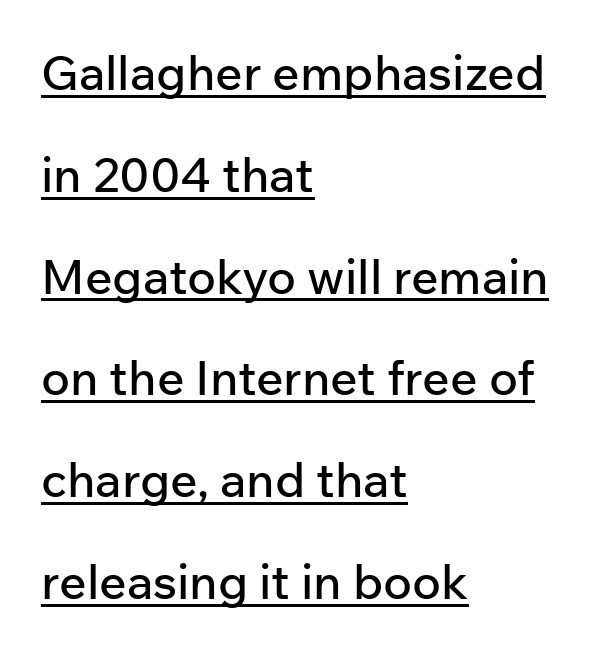
{"serif": "no", "italic": "no", "width": "normal", "stroke_contrast": "low", "x_height": "medium", "monospaced": "no", "underline": "yes", "align": "left", "line_spacing": "loose", "line_spacing_ratio": 2.12, "letter_spacing": "normal", "letter_spacing_em": 0.0, "glyph_px": 48}
